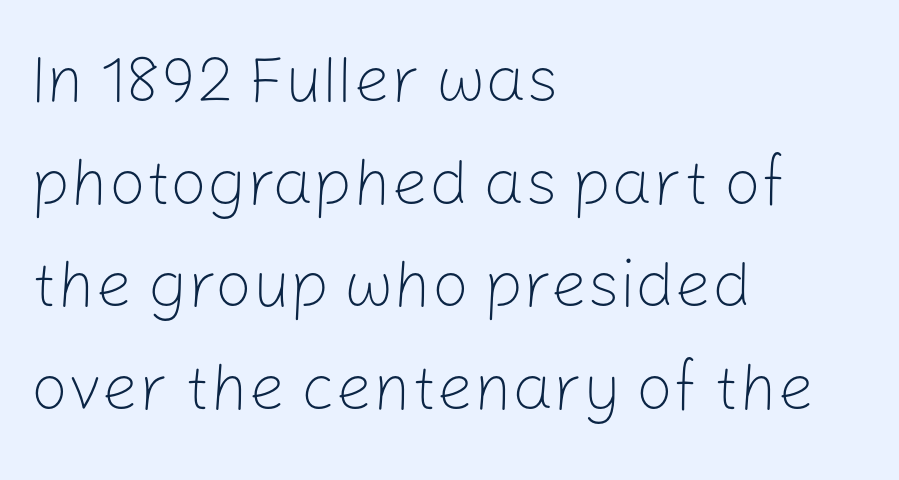
The image shows 65 px light sans-serif type, upright; set left-aligned, normal line spacing (1.58x), normal letter spacing, not underlined; low stroke contrast and a medium x-height.
